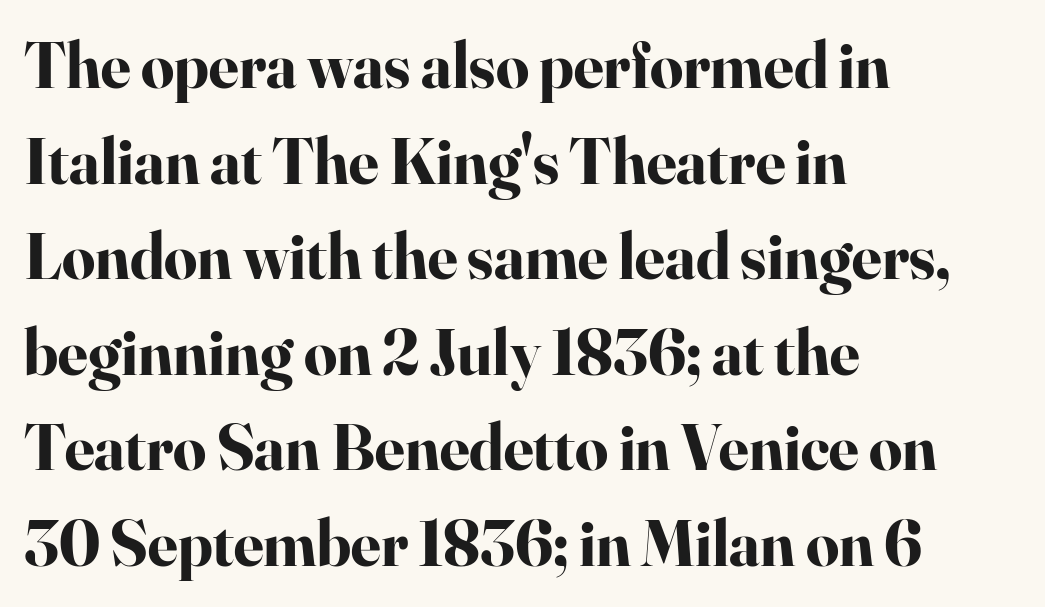
The image shows 65 px bold serif type, upright; set left-aligned, normal line spacing (1.47x), normal letter spacing, not underlined; high stroke contrast and a small x-height.
